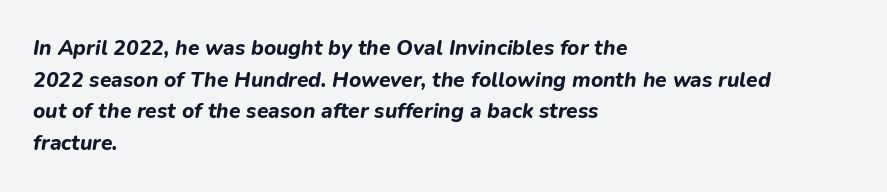
Horizontal bands of white between lines are of average thickness. Any mark beneath the type? The region is blank. These lines keep a tight, regular rhythm from letter to letter. Heavy, bold letterforms. The typesetter chose a ragged-right arrangement here. The specimen reads as italic at a glance.
